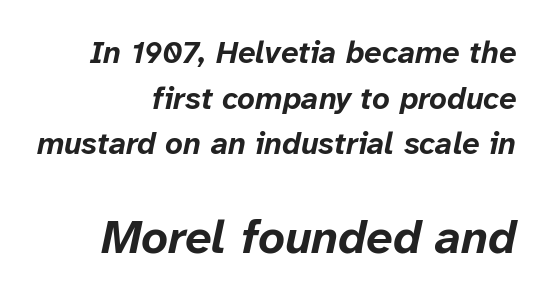
The image shows 47 px bold type, italic (leaning right); set right-aligned, normal line spacing (1.47x), normal letter spacing, not underlined; the second (bottom) block is 1.52x larger; low stroke contrast and a medium x-height.
